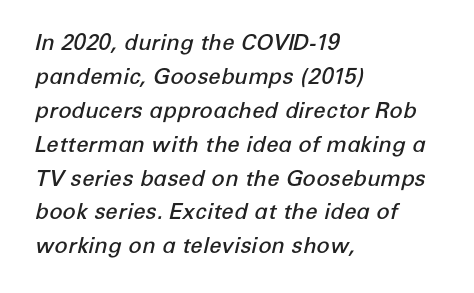
The passage is arranged the way most books set body copy — flush left. Standard letterfit; no display-style spreading of the glyphs. Would a proofreader flag this as italicized? Yes. Bare-footed words on every line.
